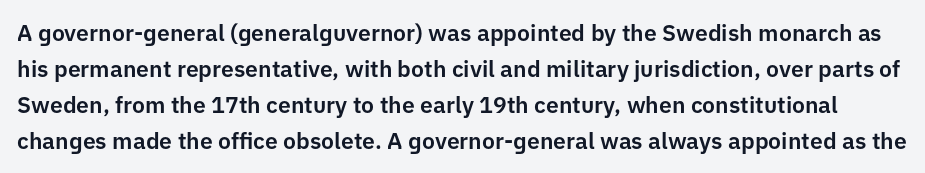
The image shows 23 px text type, upright; set normal line spacing (1.56x), normal letter spacing, not underlined.
